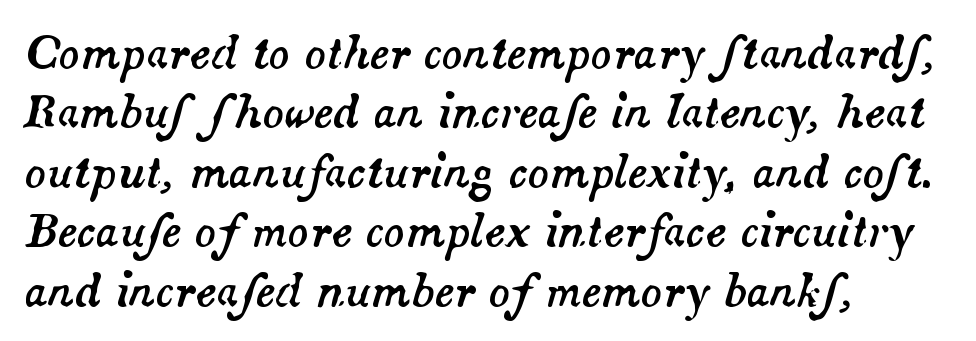
The image shows 44 px text type, italic (leaning right); set left-aligned, normal line spacing (1.35x), normal letter spacing, not underlined; medium stroke contrast and a small x-height.
